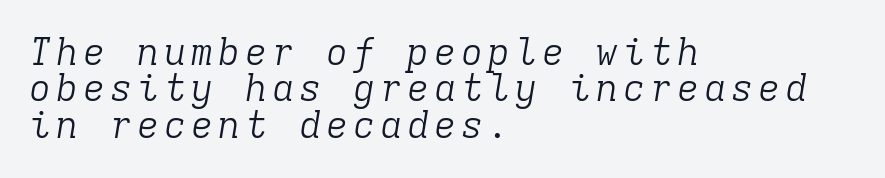
The image shows 37 px light serif type, italic (leaning right), monospaced; set left-aligned, tight line spacing (0.98x), not underlined; low stroke contrast and a medium x-height.
